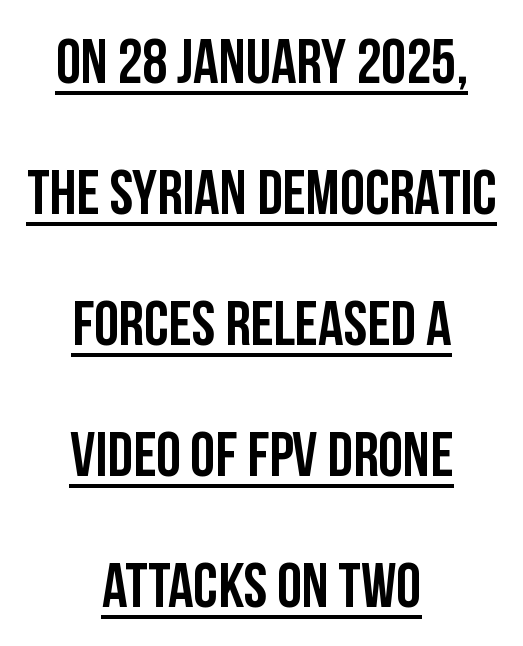
This sample carries an underscore along the baseline area. Does the copy run flush right? No — it is centered line by line. This rendering leaves character spacing at its baseline value. Students, observe: this is what heavily led, spacious text looks like. A typesetter would mark this as roman, not italic. Looks like regular typesetting: each glyph gets only the width it needs.
